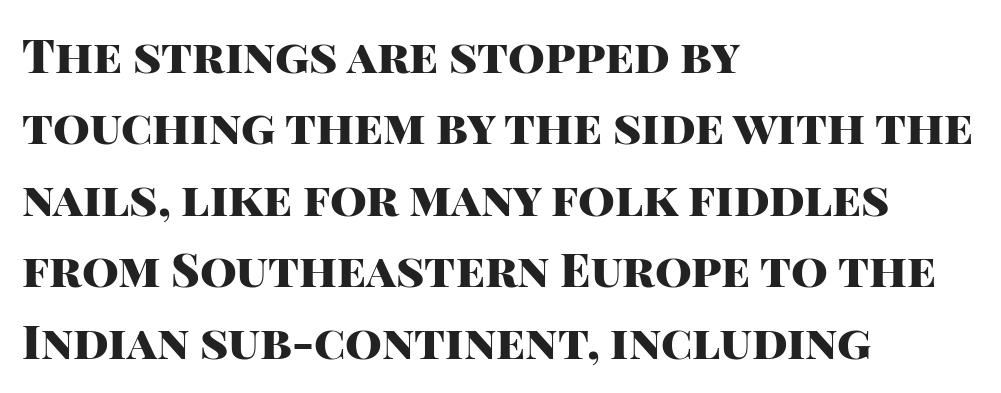
The image shows 47 px heavy sans-serif type, upright; set left-aligned, normal line spacing (1.52x), normal letter spacing, not underlined; high stroke contrast and a large x-height.
